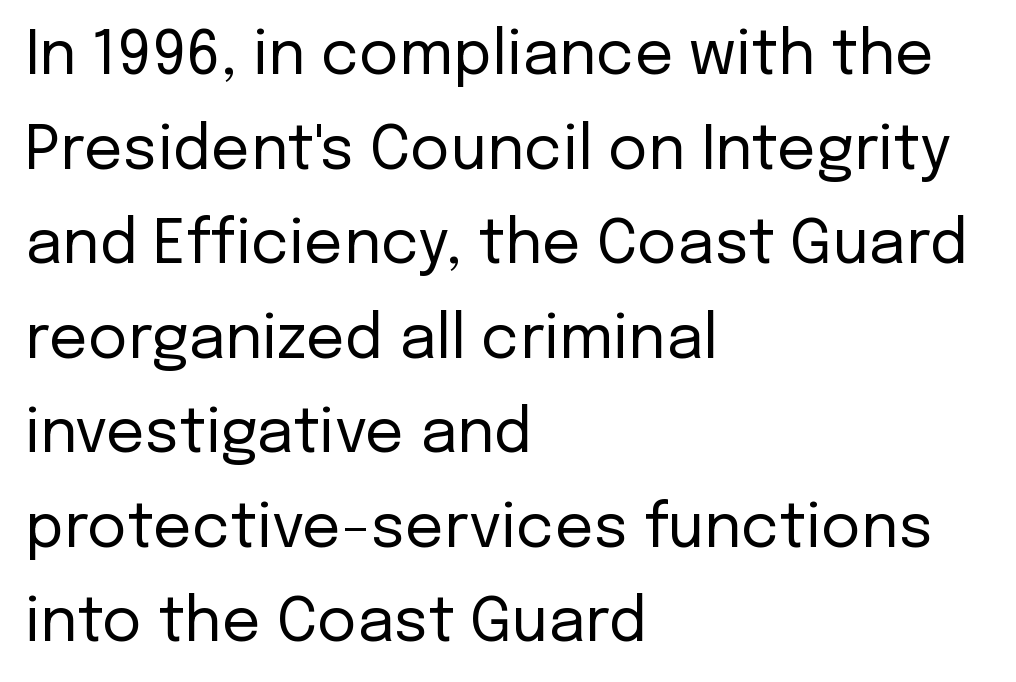
{"serif": "no", "italic": "no", "bold": "no", "weight": "regular", "width": "normal", "stroke_contrast": "low", "x_height": "medium", "monospaced": "no", "underline": "no", "align": "left", "line_spacing": "normal", "line_spacing_ratio": 1.55, "letter_spacing": "normal", "letter_spacing_em": 0.0, "glyph_px": 61}
